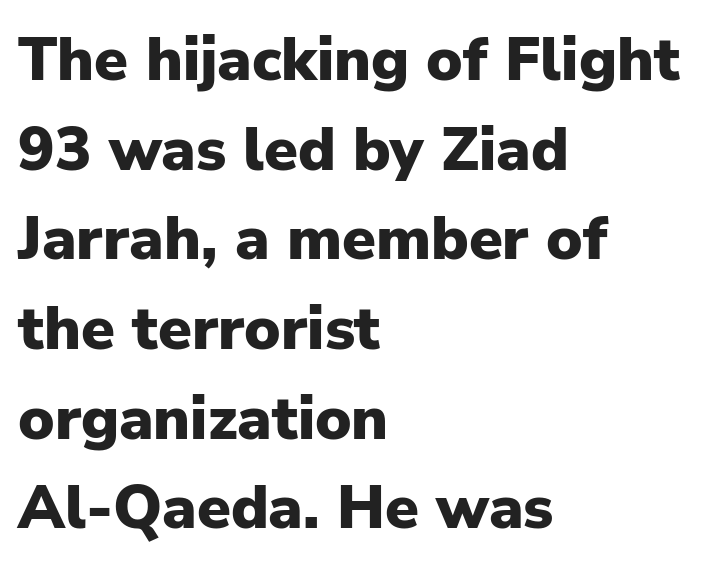
{"serif": "no", "italic": "no", "bold": "yes", "weight": "heavy", "width": "normal", "stroke_contrast": "low", "x_height": "medium", "monospaced": "no", "underline": "no", "align": "left", "line_spacing": "normal", "line_spacing_ratio": 1.47, "letter_spacing": "normal", "letter_spacing_em": 0.0, "glyph_px": 61}
